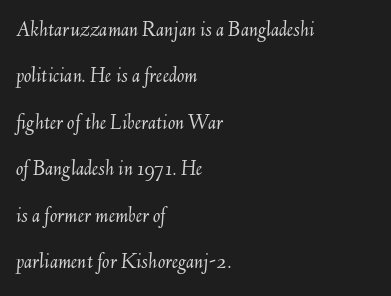
{"italic": "yes", "lean": "right", "slant_degrees": 6, "bold": "no", "underline": "no", "align": "left", "line_spacing": "loose", "line_spacing_ratio": 2.11, "letter_spacing": "normal", "letter_spacing_em": 0.0, "glyph_px": 22}
